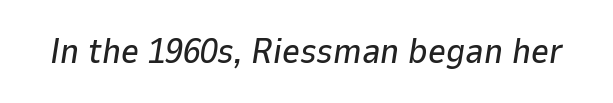
Rendered with sloped, italic letterforms. Rule under the text: the space is simply empty. Standard letterfit; no display-style spreading of the glyphs. Note the varied advance widths — an 'i' is clearly narrower than an 'm'.
